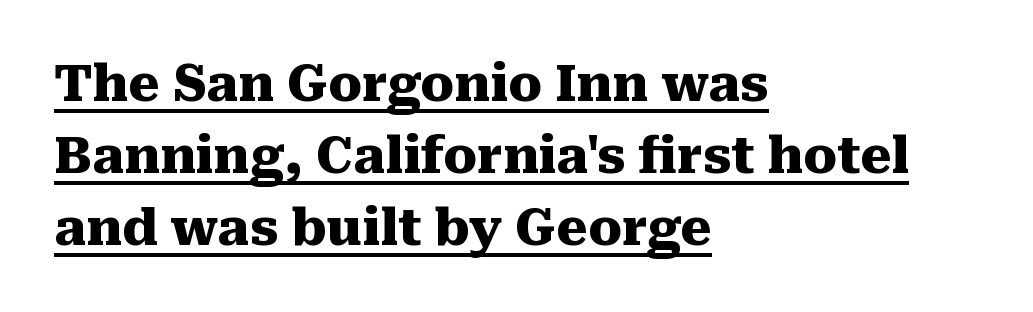
{"serif": "yes", "italic": "no", "bold": "yes", "weight": "heavy", "width": "normal", "stroke_contrast": "medium", "x_height": "medium", "monospaced": "no", "underline": "yes", "align": "left", "line_spacing": "normal", "line_spacing_ratio": 1.44, "letter_spacing": "normal", "letter_spacing_em": 0.0, "glyph_px": 50}
